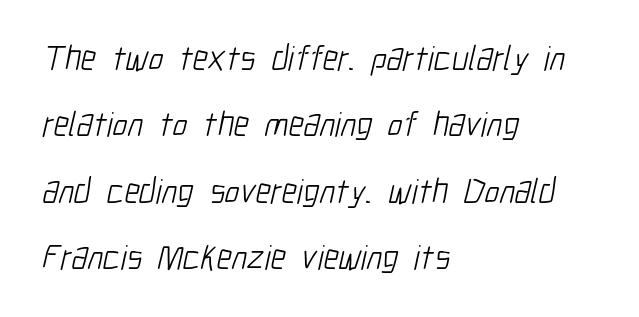
Q: Is the text bold? A: No.
Q: Is the typeface a serif or a sans-serif typeface? A: Sans-serif.
Q: Is the text underlined? A: No.
Q: How is the paragraph aligned? A: Left-aligned.
Q: Is the spacing between letters normal or unusually wide? A: Normal.
Q: Is the spacing between lines tight, normal or loose? A: Loose.
Q: Width (condensed, normal, or wide)? A: Condensed.
Q: Stroke contrast? A: Low.
Q: x-height? A: Medium.
Q: Monospaced? A: No.
